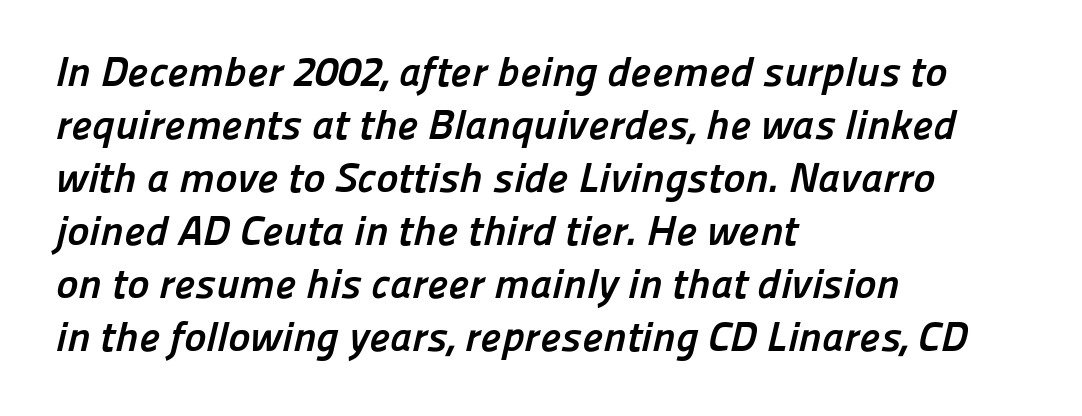
{"serif": "no", "bold": "yes", "weight": "semibold", "width": "normal", "stroke_contrast": "low", "x_height": "medium", "monospaced": "no", "underline": "no", "align": "left", "line_spacing": "normal", "line_spacing_ratio": 1.26, "letter_spacing": "normal", "letter_spacing_em": 0.0, "glyph_px": 42}
